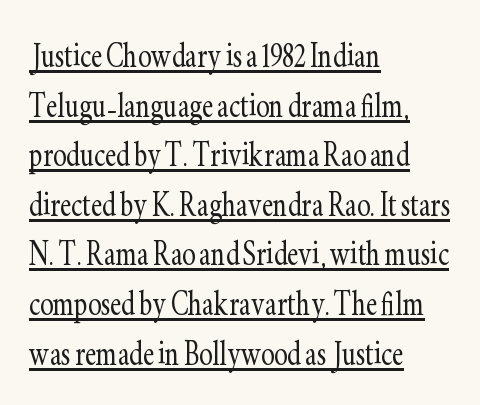
Underline: present. Every row of glyphs begins at an identical x-position on the left. The letters advance in unequal steps, a hallmark of proportional type. Ordinary non-slanted type is in use.
